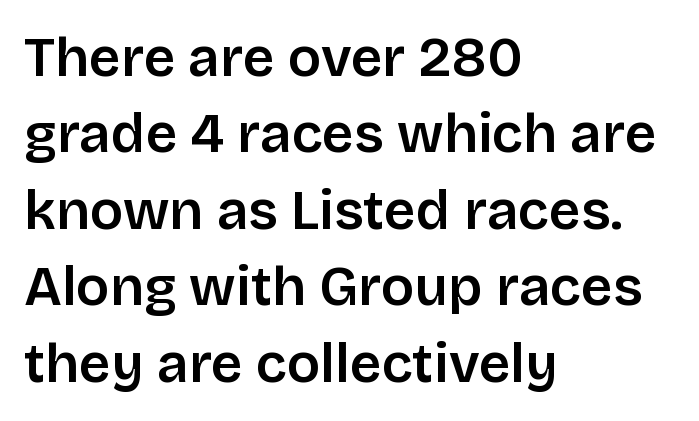
The image shows 55 px semibold sans-serif type, upright; set left-aligned, normal line spacing (1.39x), normal letter spacing, not underlined; low stroke contrast and a large x-height.
